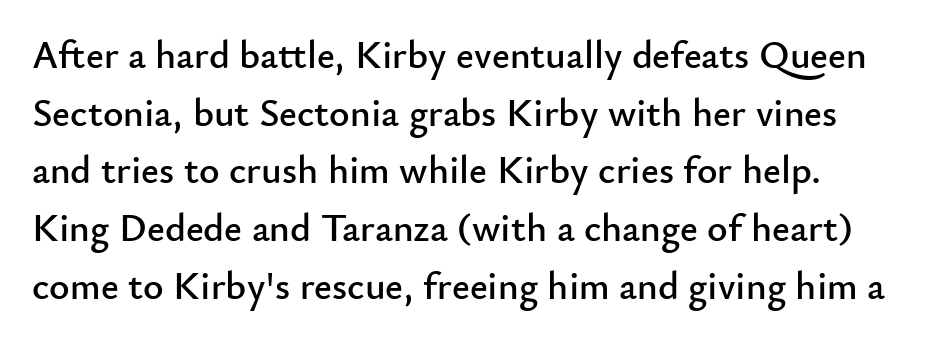
Glance below the letters and you will spot only blank space. Check where the strokes stop: nothing finishes them off — pure sans. Compared with typical paragraphs, the rows here are spaced about the same. Compared with typical body copy, the letter spacing here is the same.
